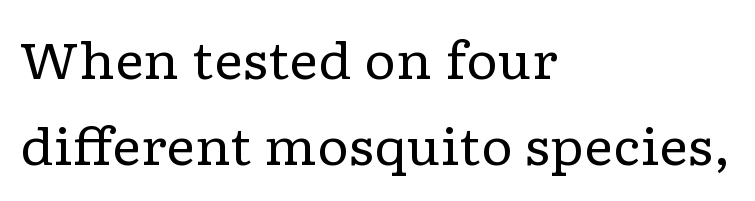
{"serif": "yes", "italic": "no", "bold": "no", "weight": "regular", "width": "wide", "stroke_contrast": "low", "x_height": "medium", "monospaced": "no", "underline": "no", "align": "left", "line_spacing_ratio": 1.72, "letter_spacing": "normal", "letter_spacing_em": 0.0, "glyph_px": 50}
